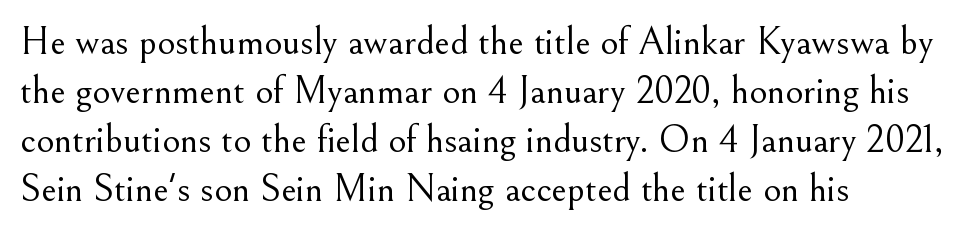
This sample uses a serif face. Is this a heavy cut? Hardly; it is regular or lighter. The rendering anchors every line to the left-hand side. Posture: upright roman.
